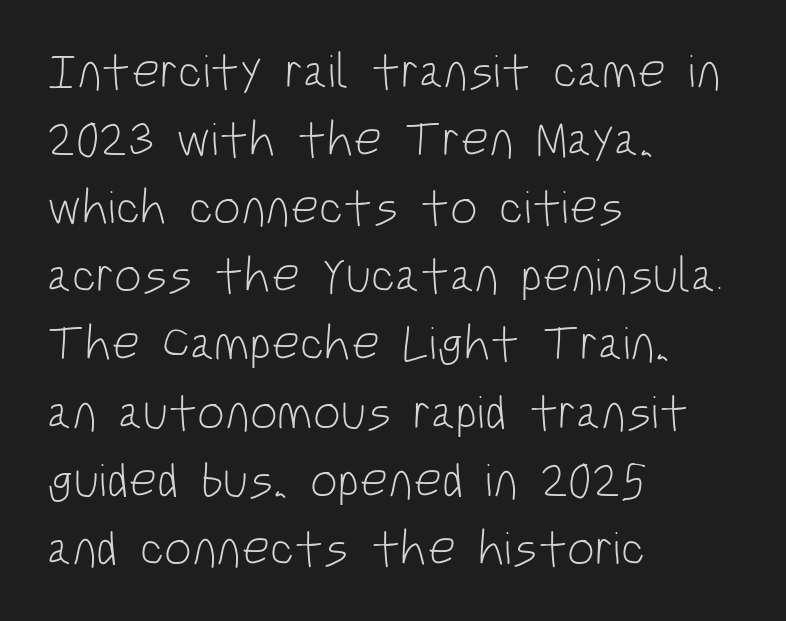
The image shows 49 px light, condensed sans-serif type, upright; set left-aligned, normal line spacing (1.39x), normal letter spacing, not underlined; low stroke contrast and a large x-height.
